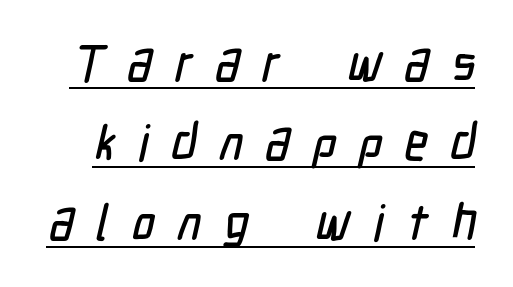
{"serif": "no", "width": "condensed", "stroke_contrast": "low", "x_height": "medium", "monospaced": "no", "underline": "yes", "line_spacing": "normal", "line_spacing_ratio": 1.59, "letter_spacing": "wide", "letter_spacing_em": 0.45, "glyph_px": 50}
